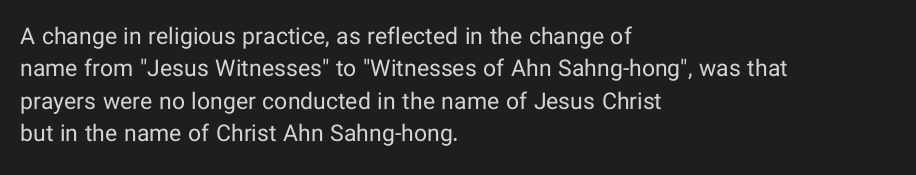
The tracking reads as untouched default to a designer's eye. Layout note: lines flush left. Students, observe: this is what conventionally led text looks like. Underline: absent.
